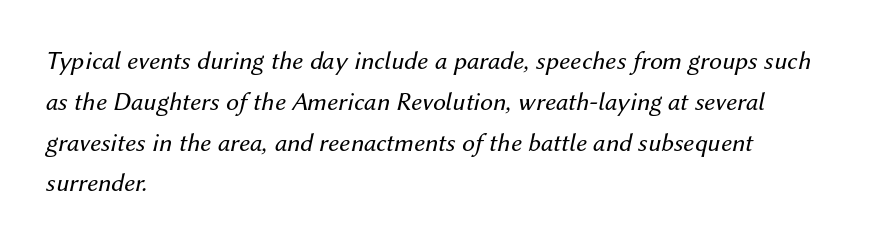
The image shows 26 px text type, italic (leaning right); set left-aligned, normal line spacing (1.57x), normal letter spacing, not underlined.
